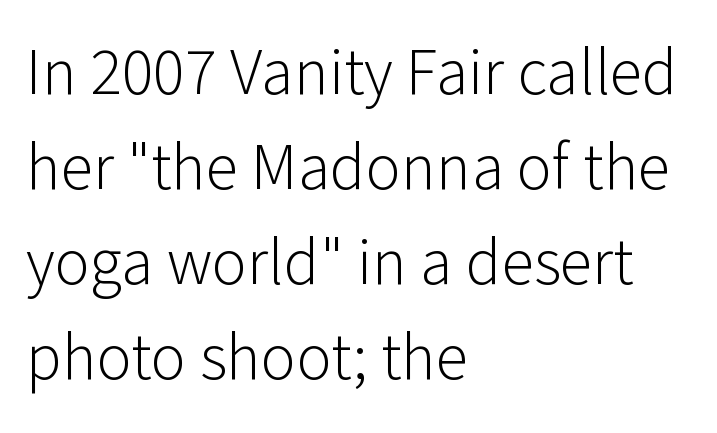
Q: Is the text bold? A: No.
Q: Is the text italic (slanted)? A: No, it is upright.
Q: Is the typeface a serif or a sans-serif typeface? A: Sans-serif.
Q: Is the text underlined? A: No.
Q: How is the paragraph aligned? A: Left-aligned.
Q: Is the spacing between letters normal or unusually wide? A: Normal.
Q: Is the spacing between lines tight, normal or loose? A: Normal.
Q: Width (condensed, normal, or wide)? A: Normal.
Q: Stroke contrast? A: Low.
Q: x-height? A: Medium.
Q: Monospaced? A: No.
